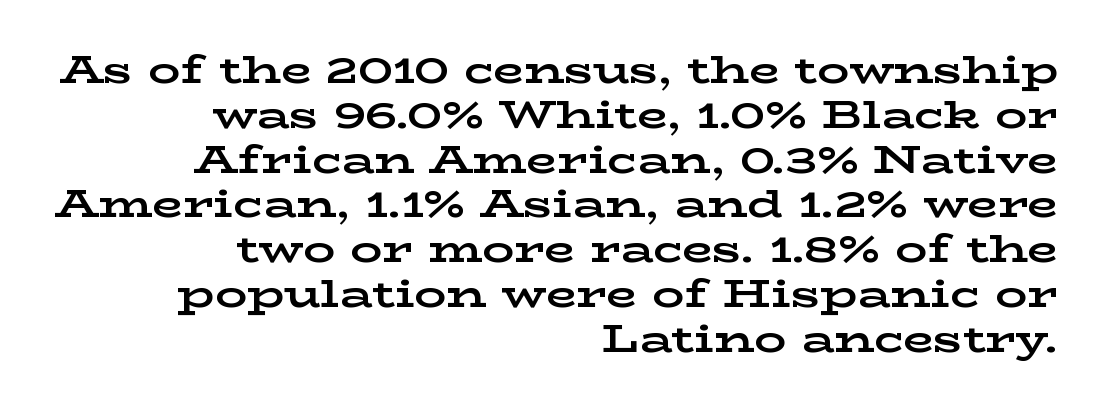
You could call the tracking neutral — neither tight nor loose. Reading down the column, the eye jumps only a short way to each next line. Upright lettering throughout. The passage shown is typed in a proportional face where columns would drift.
